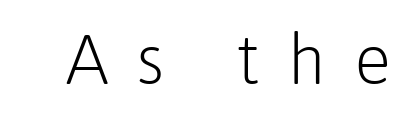
Q: Is the text bold? A: No.
Q: Is the text italic (slanted)? A: No, it is upright.
Q: Is the typeface a serif or a sans-serif typeface? A: Sans-serif.
Q: Is the text underlined? A: No.
Q: Is the spacing between letters normal or unusually wide? A: Unusually wide.
Q: Width (condensed, normal, or wide)? A: Normal.
Q: Stroke contrast? A: Low.
Q: x-height? A: Medium.
Q: Monospaced? A: No.
